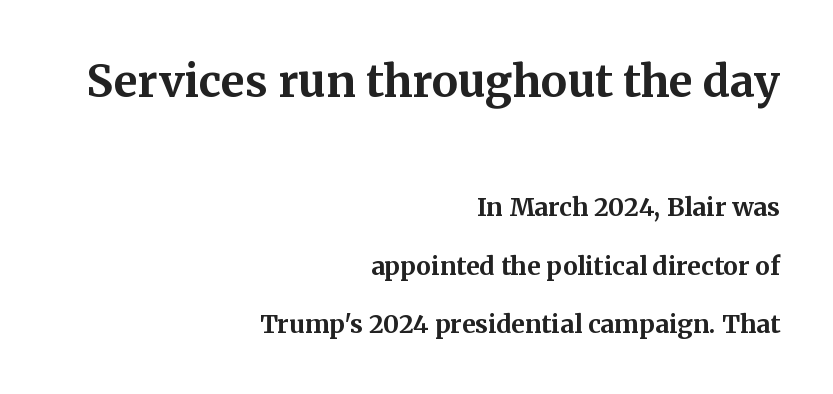
Q: Is the text bold? A: Yes.
Q: Is the text italic (slanted)? A: No, it is upright.
Q: Is the typeface a serif or a sans-serif typeface? A: Serif.
Q: Is the text underlined? A: No.
Q: How is the paragraph aligned? A: Right-aligned.
Q: Is the spacing between letters normal or unusually wide? A: Normal.
Q: Is the spacing between lines tight, normal or loose? A: Loose.
Q: Which block of text is set in a larger size, the first (top) or the second (bottom)? A: The first (top) one.
Q: Width (condensed, normal, or wide)? A: Normal.
Q: Stroke contrast? A: Medium.
Q: x-height? A: Medium.
Q: Monospaced? A: No.
